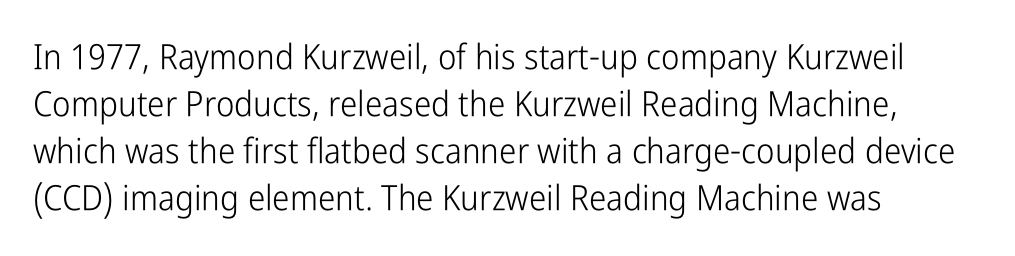
{"serif": "no", "italic": "no", "bold": "no", "weight": "light", "width": "condensed", "stroke_contrast": "low", "x_height": "medium", "monospaced": "no", "underline": "no", "align": "left", "line_spacing": "normal", "line_spacing_ratio": 1.34, "letter_spacing": "normal", "letter_spacing_em": 0.0, "glyph_px": 35}
